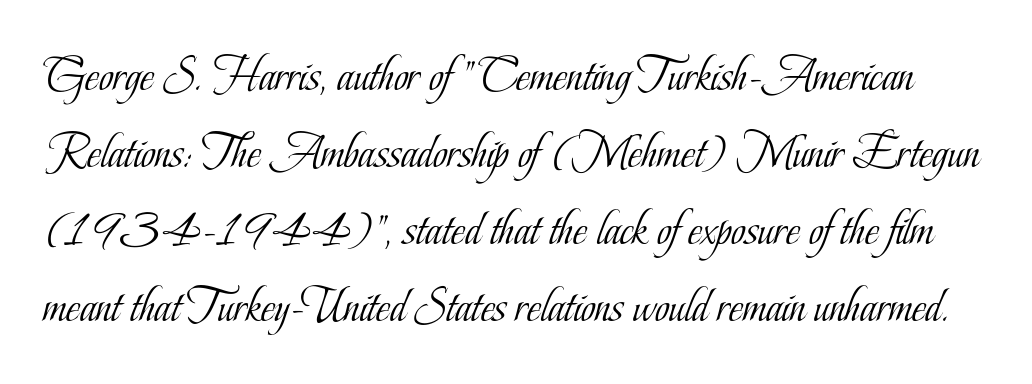
The image shows 49 px light, condensed serif type; set normal line spacing (1.57x), normal letter spacing, not underlined; low stroke contrast and a small x-height.
